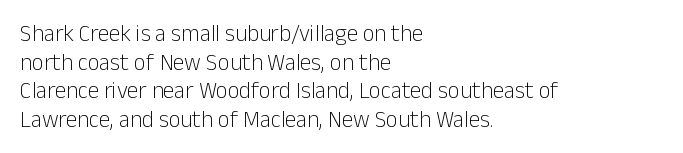
{"italic": "no", "bold": "no", "underline": "no", "align": "left", "line_spacing": "normal", "line_spacing_ratio": 1.25, "letter_spacing": "normal", "letter_spacing_em": 0.0, "glyph_px": 23}
